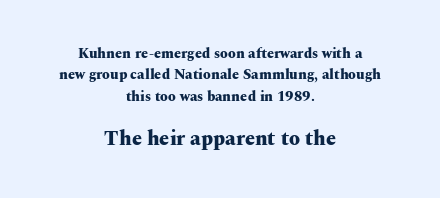
Q: Is the text bold? A: Yes.
Q: Is the text italic (slanted)? A: No, it is upright.
Q: Is the text underlined? A: No.
Q: How is the paragraph aligned? A: Centered.
Q: Is the spacing between letters normal or unusually wide? A: Normal.
Q: Is the spacing between lines tight, normal or loose? A: Normal.
Q: Which block of text is set in a larger size, the first (top) or the second (bottom)? A: The second (bottom) one.
